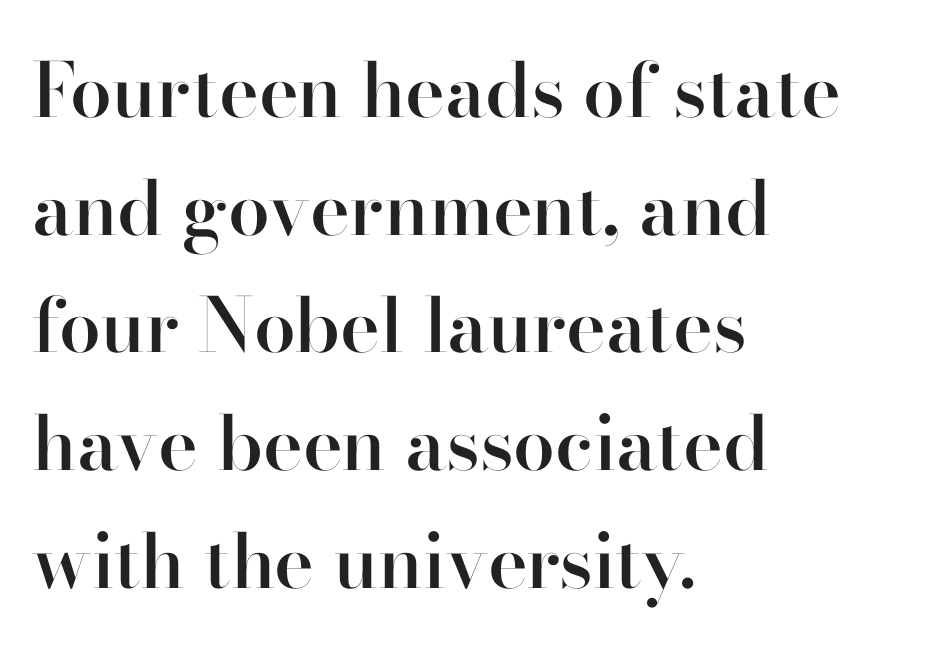
The image shows 75 px semibold serif type, upright; set left-aligned, normal line spacing (1.57x), normal letter spacing, not underlined; high stroke contrast and a small x-height.
